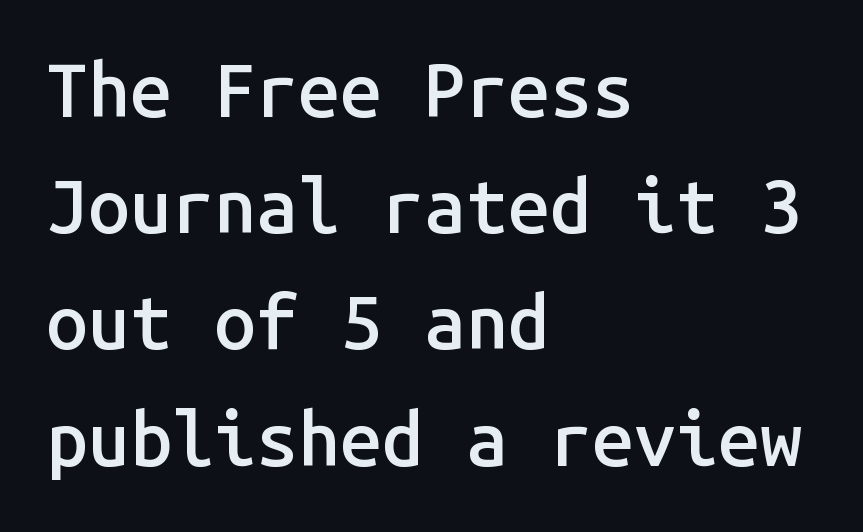
Q: Is the text bold? A: Semi-bold.
Q: Is the text italic (slanted)? A: No, it is upright.
Q: Is the typeface a serif or a sans-serif typeface? A: Sans-serif.
Q: Is the text underlined? A: No.
Q: How is the paragraph aligned? A: Left-aligned.
Q: Is the spacing between letters normal or unusually wide? A: Normal.
Q: Is the spacing between lines tight, normal or loose? A: Normal.
Q: Width (condensed, normal, or wide)? A: Normal.
Q: Stroke contrast? A: Low.
Q: x-height? A: Medium.
Q: Monospaced? A: Yes.
